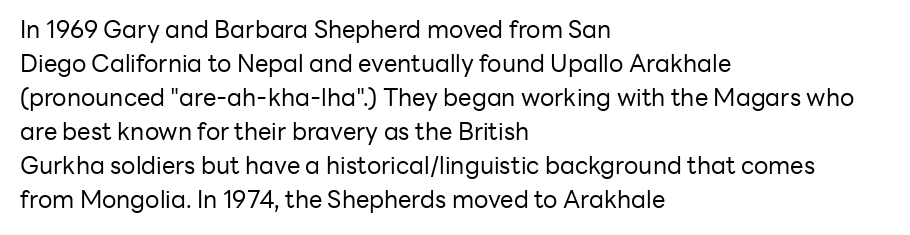
The image shows 24 px text type, upright; set left-aligned, normal line spacing (1.42x), normal letter spacing, not underlined.
